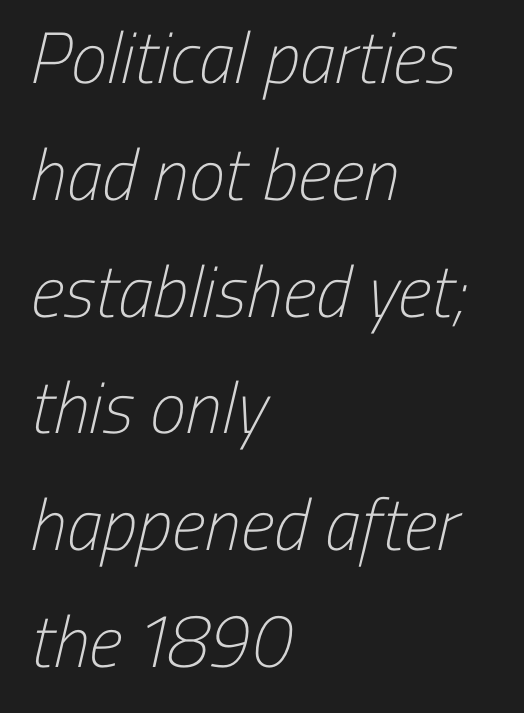
{"serif": "no", "bold": "no", "weight": "light", "width": "condensed", "stroke_contrast": "low", "x_height": "medium", "monospaced": "no", "underline": "no", "align": "left", "line_spacing": "normal", "line_spacing_ratio": 1.6, "letter_spacing": "normal", "letter_spacing_em": 0.0, "glyph_px": 73}
